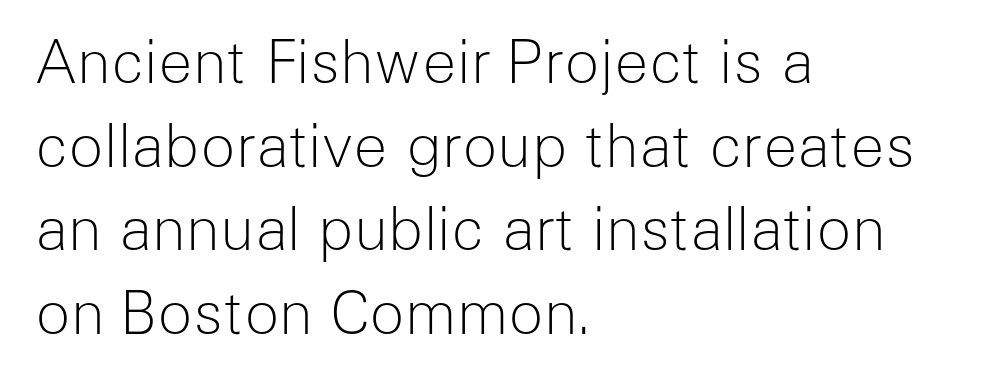
Is there any slant? The stems are plumb. Stems and bowls with no extra thickness — not bold. Letter spacing: default. Horizontally, the lines are justified to the leading edge only. The text was rendered using a sans face with plain stroke endings.
